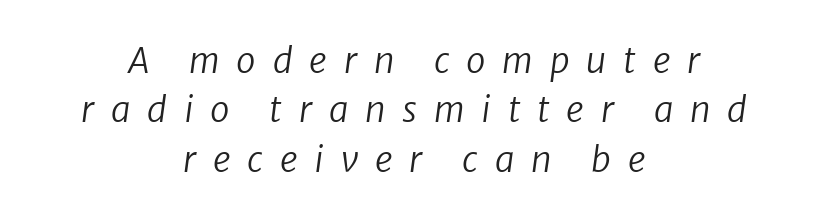
The image shows 35 px regular-weight type, italic (leaning right); set centered, normal line spacing (1.41x), unusually wide letter spacing (+0.48 em), not underlined; low stroke contrast and a medium x-height.
